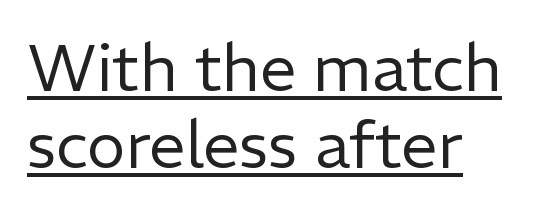
What stands out about the letter spacing? Nothing — it is the standard amount. Honestly, the underline is the first thing you notice here. Think standard paragraph weight, or any step lighter than that. Is this a sans? Yes — the strokes have no serifs. Proportional: the letters do not fall into vertical columns.
